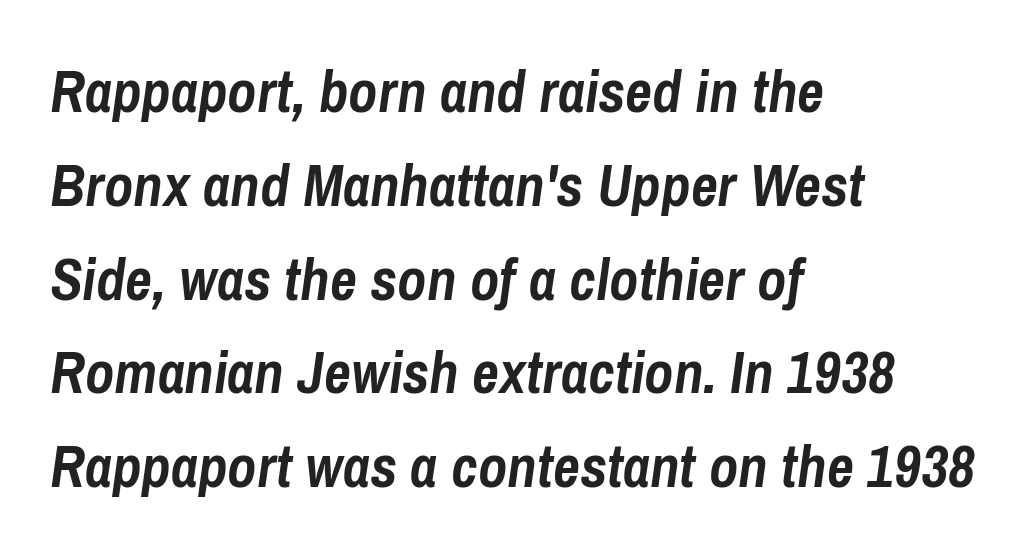
Glyph-to-glyph distance matches everyday printed text. If you drew a line through each stem, it would be angled. Letters rest on an invisible, unmarked baseline. The sample has been set heavy, in full bold.
